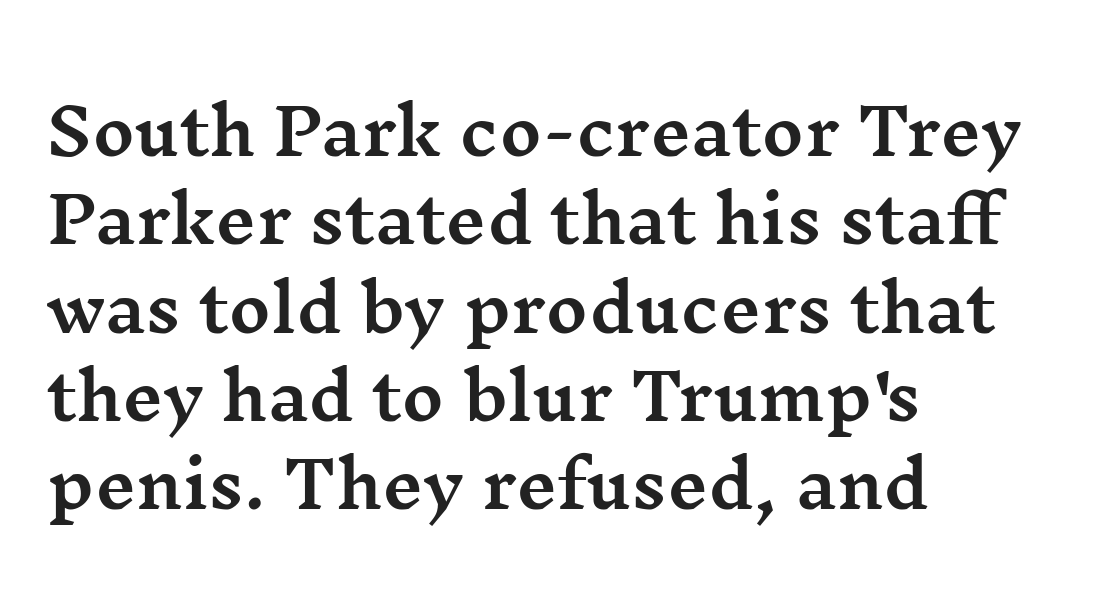
Italic? Not at all — the glyphs are vertical. Where is the straight margin? On the left. Here the designer chose a conventional face with non-uniform glyph widths. The text was rendered using a seriffed face with decorative stroke endings.
